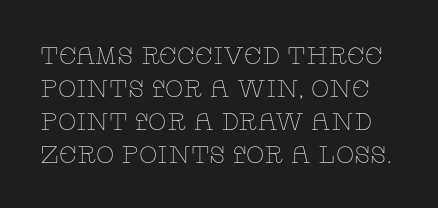
Q: Is the text bold? A: No.
Q: Is the text italic (slanted)? A: No, it is upright.
Q: Is the text underlined? A: No.
Q: Is the spacing between letters normal or unusually wide? A: Normal.
Q: Is the spacing between lines tight, normal or loose? A: Normal.
